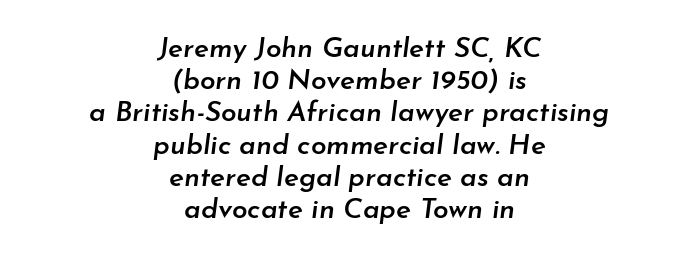
The image shows 28 px semibold type, italic (leaning right); set centered, tight line spacing (1.15x), normal letter spacing, not underlined; low stroke contrast and a small x-height.
